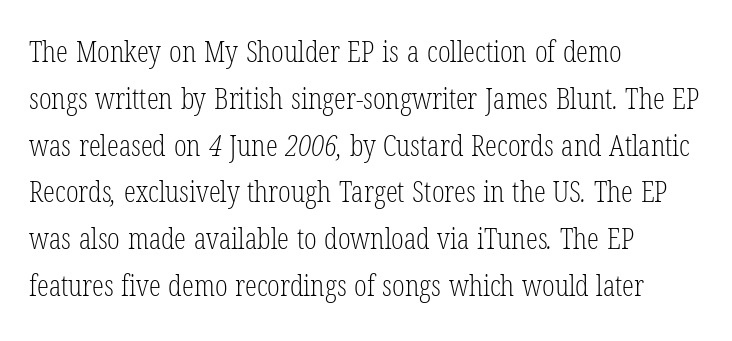
Q: Is the text bold? A: No.
Q: Is the typeface a serif or a sans-serif typeface? A: Serif.
Q: Is the text underlined? A: No.
Q: How is the paragraph aligned? A: Left-aligned.
Q: Is the spacing between letters normal or unusually wide? A: Normal.
Q: Is the spacing between lines tight, normal or loose? A: Normal.
Q: Width (condensed, normal, or wide)? A: Condensed.
Q: Stroke contrast? A: Low.
Q: x-height? A: Medium.
Q: Monospaced? A: No.
